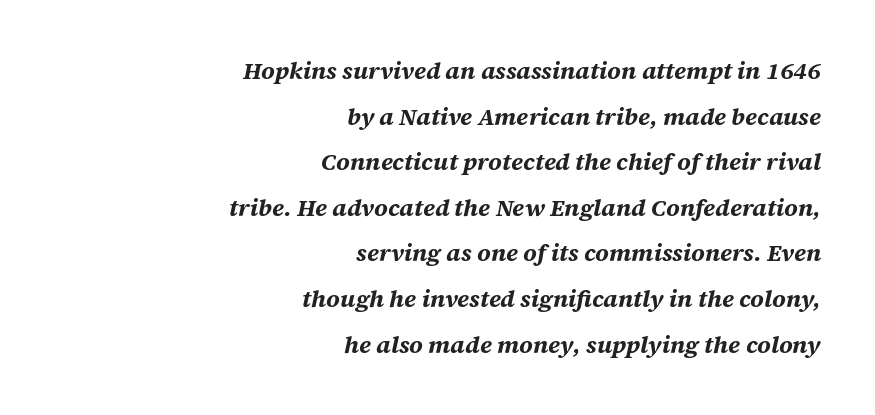
The image shows 24 px bold type, italic (leaning right); set right-aligned, loose line spacing (1.9x), normal letter spacing, not underlined.
